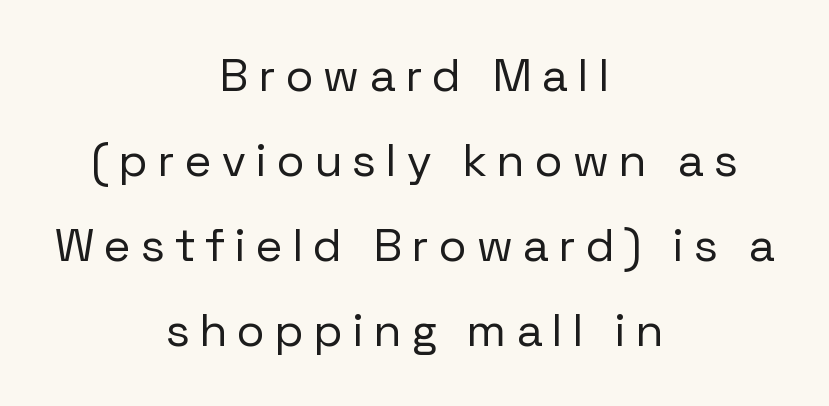
{"serif": "no", "italic": "no", "bold": "no", "weight": "regular", "width": "normal", "stroke_contrast": "low", "x_height": "medium", "monospaced": "no", "underline": "no", "align": "center", "line_spacing_ratio": 1.85, "letter_spacing": "wide", "letter_spacing_em": 0.23, "glyph_px": 46}
